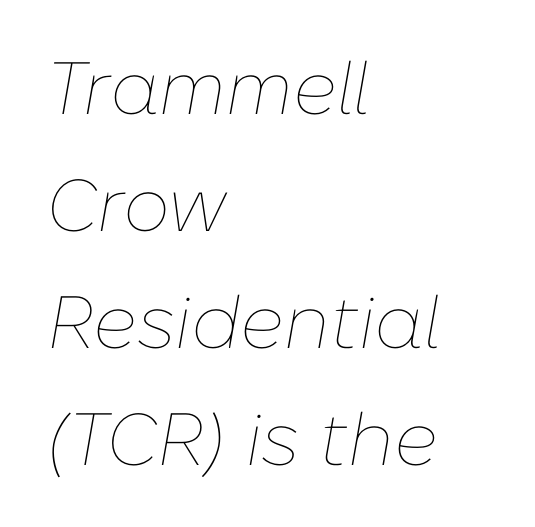
Q: Is the text bold? A: No.
Q: Is the text italic (slanted)? A: Yes, it leans right by about 10 degrees.
Q: Is the text underlined? A: No.
Q: How is the paragraph aligned? A: Left-aligned.
Q: Is the spacing between letters normal or unusually wide? A: Normal.
Q: Is the spacing between lines tight, normal or loose? A: Normal.
Q: Width (condensed, normal, or wide)? A: Normal.
Q: Stroke contrast? A: Low.
Q: x-height? A: Medium.
Q: Monospaced? A: No.
